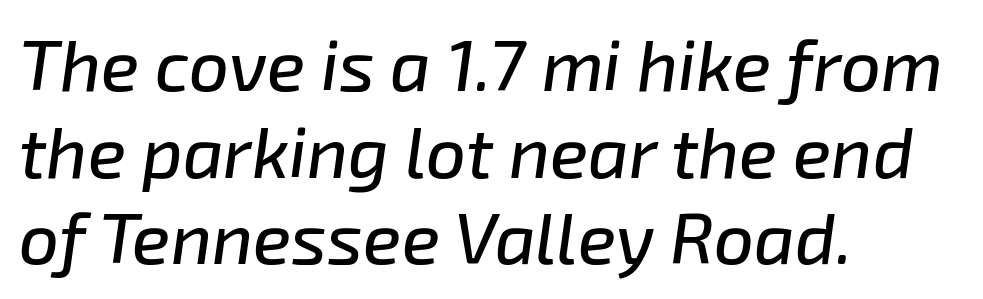
Q: Is the text italic (slanted)? A: Yes, it leans right by about 8 degrees.
Q: Is the text underlined? A: No.
Q: How is the paragraph aligned? A: Left-aligned.
Q: Is the spacing between letters normal or unusually wide? A: Normal.
Q: Width (condensed, normal, or wide)? A: Normal.
Q: Stroke contrast? A: Low.
Q: x-height? A: Medium.
Q: Monospaced? A: No.
